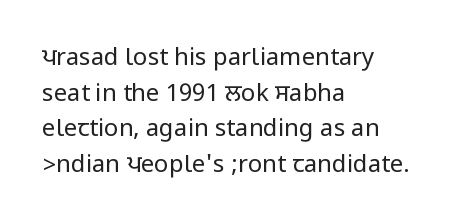
The image shows 24 px text type, upright; set left-aligned, normal line spacing (1.48x), normal letter spacing, not underlined.
